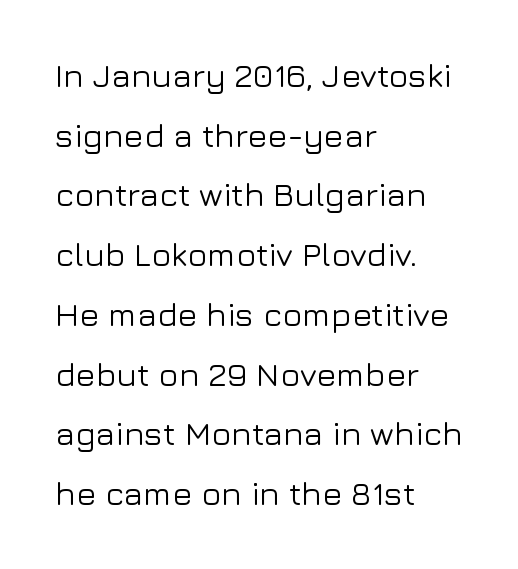
Q: Is the text italic (slanted)? A: No, it is upright.
Q: Is the typeface a serif or a sans-serif typeface? A: Sans-serif.
Q: Is the text underlined? A: No.
Q: How is the paragraph aligned? A: Left-aligned.
Q: Is the spacing between letters normal or unusually wide? A: Normal.
Q: Width (condensed, normal, or wide)? A: Normal.
Q: Stroke contrast? A: Low.
Q: x-height? A: Medium.
Q: Monospaced? A: No.
